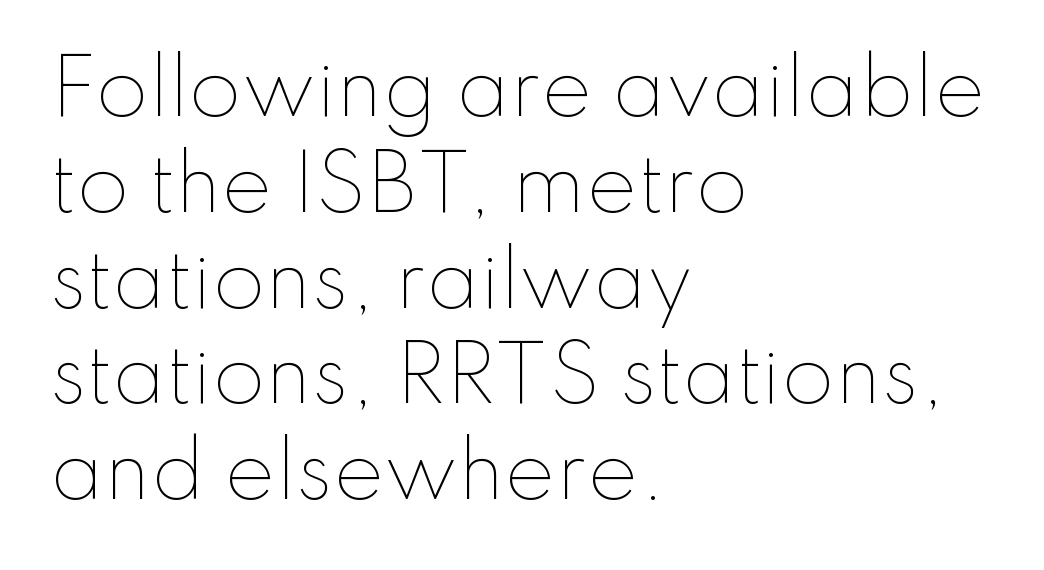
The image shows 76 px thin type, upright; set left-aligned, normal line spacing (1.26x), normal letter spacing, not underlined; low stroke contrast and a small x-height.
